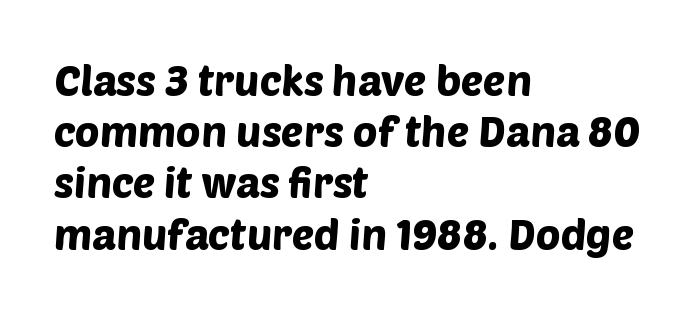
Q: Is the typeface a serif or a sans-serif typeface? A: Sans-serif.
Q: Is the text underlined? A: No.
Q: How is the paragraph aligned? A: Left-aligned.
Q: Is the spacing between letters normal or unusually wide? A: Normal.
Q: Width (condensed, normal, or wide)? A: Normal.
Q: Stroke contrast? A: Low.
Q: x-height? A: Large.
Q: Monospaced? A: No.
